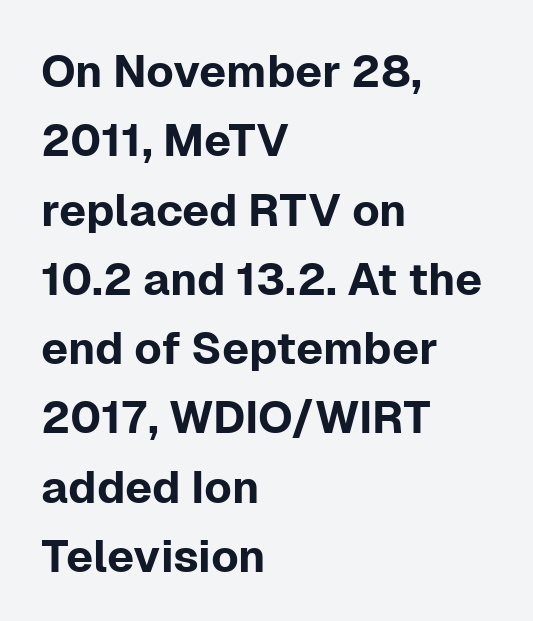
Compared with typical body copy, the letter spacing here is the same. A student would call this left alignment; a typographer would say flush left, rag right. The typeface chosen for these lines omits serifs. In terms of posture, this sample is upright.
